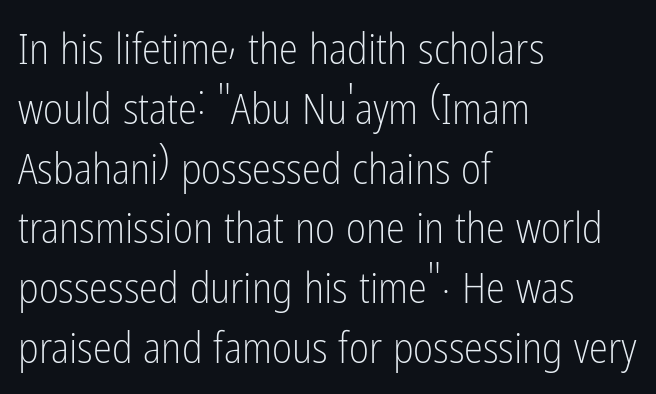
Q: Is the text bold? A: No.
Q: Is the text italic (slanted)? A: No, it is upright.
Q: Is the typeface a serif or a sans-serif typeface? A: Sans-serif.
Q: Is the text underlined? A: No.
Q: How is the paragraph aligned? A: Left-aligned.
Q: Is the spacing between letters normal or unusually wide? A: Normal.
Q: Is the spacing between lines tight, normal or loose? A: Normal.
Q: Width (condensed, normal, or wide)? A: Condensed.
Q: Stroke contrast? A: Low.
Q: x-height? A: Medium.
Q: Monospaced? A: No.
